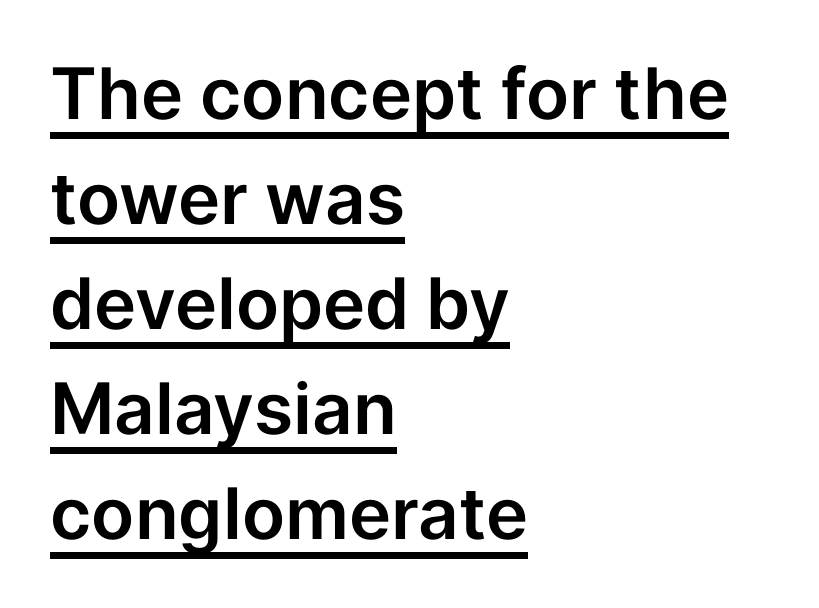
The image shows 71 px sans-serif type, upright; set left-aligned, normal line spacing (1.48x), normal letter spacing, underlined; low stroke contrast and a medium x-height.
